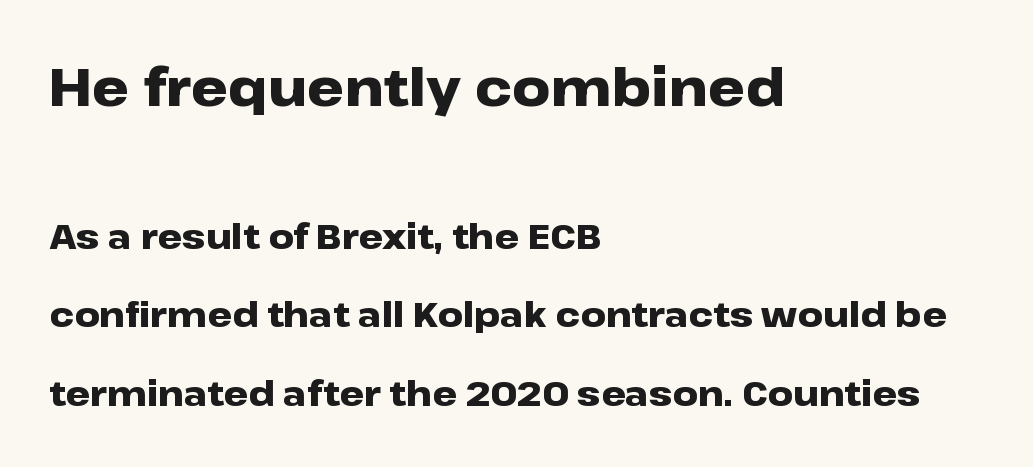
Q: Is the text bold? A: Yes.
Q: Is the text italic (slanted)? A: No, it is upright.
Q: Is the typeface a serif or a sans-serif typeface? A: Sans-serif.
Q: Is the text underlined? A: No.
Q: How is the paragraph aligned? A: Left-aligned.
Q: Is the spacing between letters normal or unusually wide? A: Normal.
Q: Is the spacing between lines tight, normal or loose? A: Loose.
Q: Which block of text is set in a larger size, the first (top) or the second (bottom)? A: The first (top) one.
Q: Width (condensed, normal, or wide)? A: Wide.
Q: Stroke contrast? A: Low.
Q: x-height? A: Medium.
Q: Monospaced? A: No.
